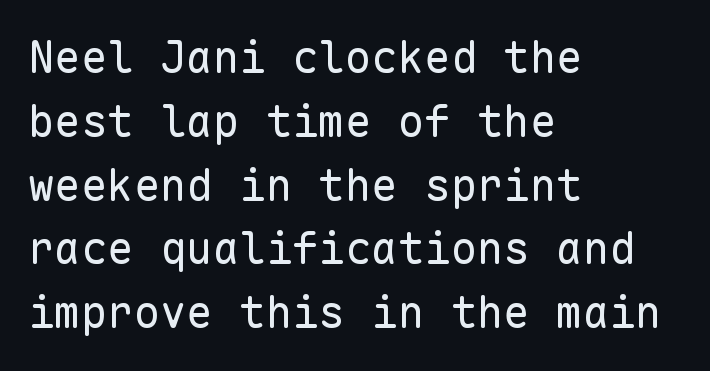
You can tell from the bare stems that sans-serif type was used. One-word summary of the alignment: left. The letters stand upright; this is a roman face. The face looks like a standard text weight, possibly lighter. The rendering uses typewriter-style spacing with identical character cells. Regular leading.
